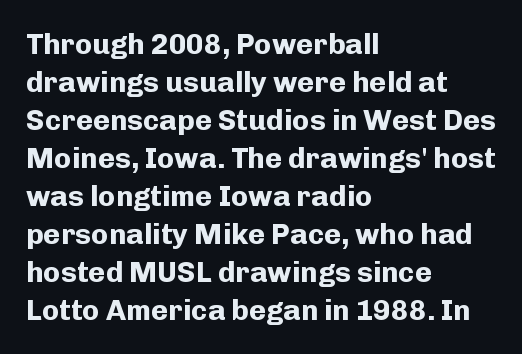
{"serif": "no", "italic": "no", "bold": "yes", "weight": "bold", "width": "normal", "stroke_contrast": "low", "x_height": "medium", "monospaced": "no", "underline": "no", "align": "left", "line_spacing": "normal", "line_spacing_ratio": 1.31, "letter_spacing": "normal", "letter_spacing_em": 0.0, "glyph_px": 29}
